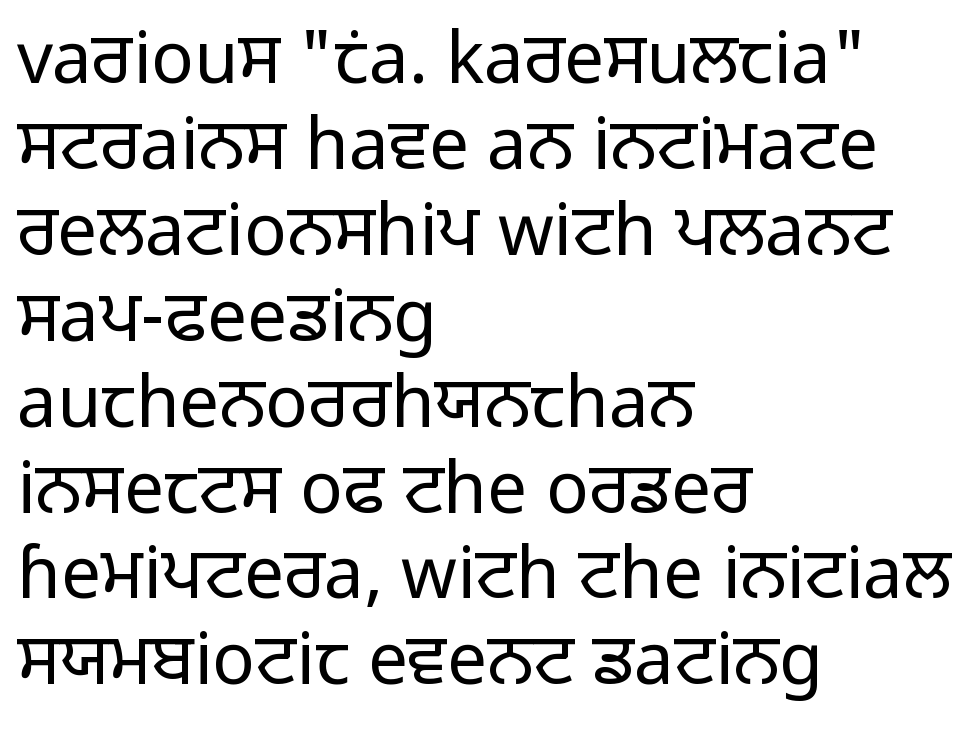
{"serif": "no", "italic": "no", "bold": "no", "weight": "regular", "width": "normal", "stroke_contrast": "low", "x_height": "medium", "monospaced": "no", "underline": "no", "align": "left", "line_spacing_ratio": 1.21, "letter_spacing": "normal", "letter_spacing_em": 0.0, "glyph_px": 71}
